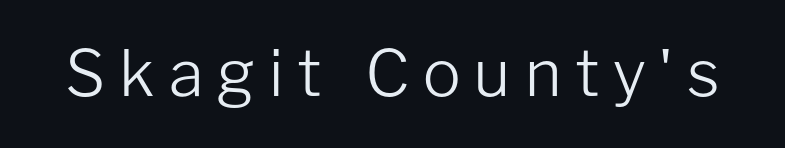
{"serif": "no", "italic": "no", "bold": "no", "weight": "light", "width": "normal", "stroke_contrast": "low", "x_height": "medium", "monospaced": "no", "underline": "no", "letter_spacing": "wide", "letter_spacing_em": 0.2, "glyph_px": 64}
